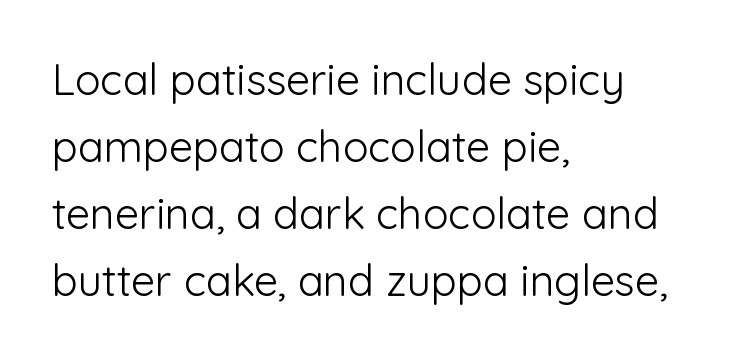
The image shows 43 px light sans-serif type, upright; set left-aligned, normal line spacing (1.56x), normal letter spacing, not underlined; low stroke contrast and a medium x-height.
